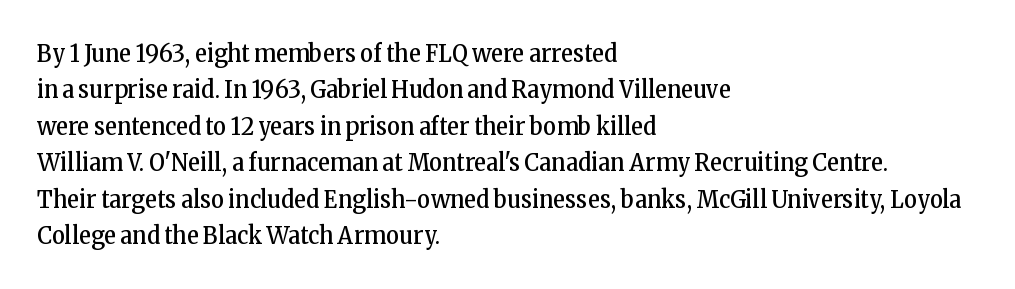
Q: Is the text bold? A: No.
Q: Is the text italic (slanted)? A: No, it is upright.
Q: Is the text underlined? A: No.
Q: How is the paragraph aligned? A: Left-aligned.
Q: Is the spacing between letters normal or unusually wide? A: Normal.
Q: Is the spacing between lines tight, normal or loose? A: Normal.
